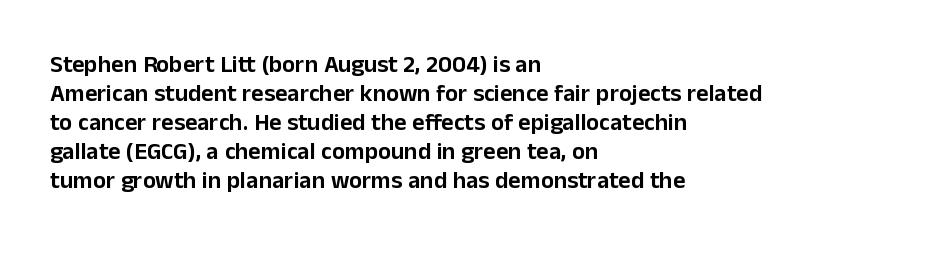
The area under the type is left untouched. Is the block centered? No — it sits flush against the left margin. Default kerning and tracking; the words read as compact shapes. Is there any slant? The stems are plumb.
